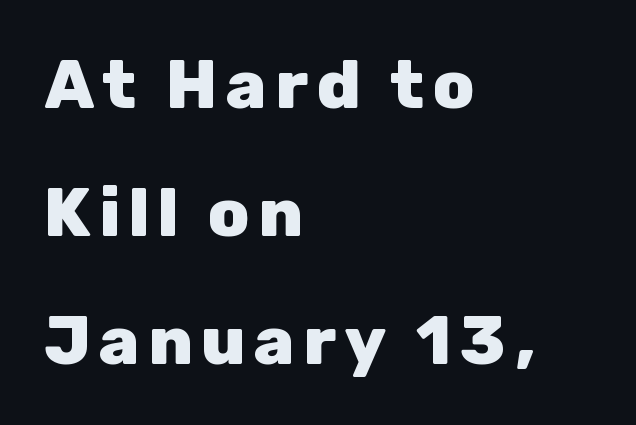
The image shows 68 px heavy sans-serif type, upright; set left-aligned, line spacing 1.88x, not underlined; low stroke contrast and a medium x-height.
